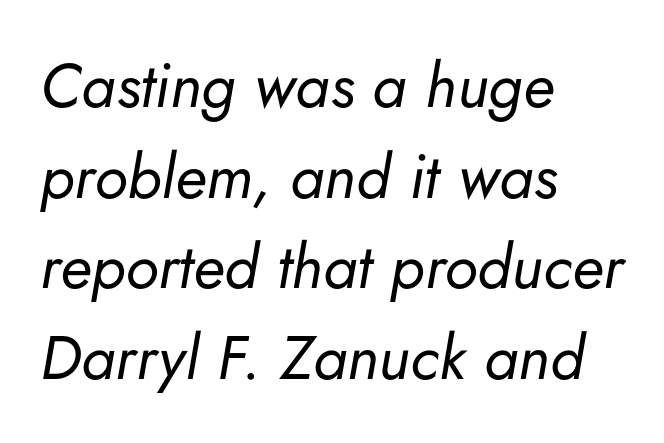
{"italic": "yes", "lean": "right", "slant_degrees": 5, "bold": "no", "weight": "regular", "width": "normal", "stroke_contrast": "low", "x_height": "small", "monospaced": "no", "underline": "no", "align": "left", "line_spacing": "normal", "line_spacing_ratio": 1.46, "letter_spacing": "normal", "letter_spacing_em": 0.0, "glyph_px": 62}
